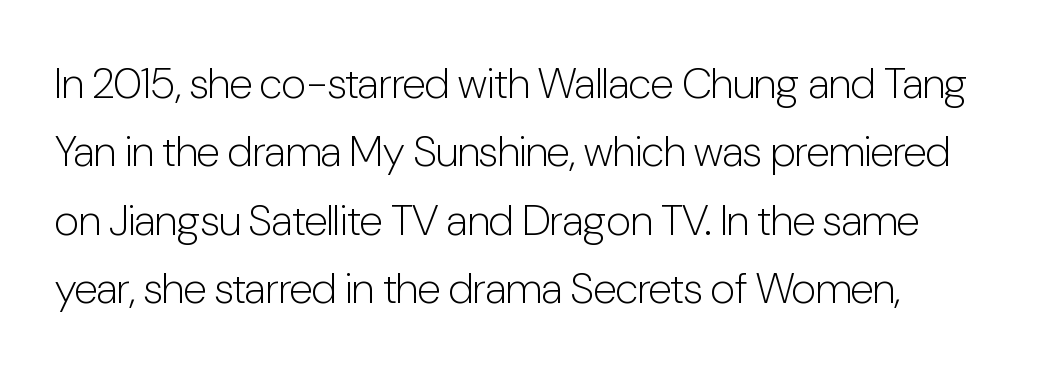
The image shows 43 px light, condensed sans-serif type, upright; set left-aligned, normal line spacing (1.59x), normal letter spacing, not underlined; low stroke contrast and a medium x-height.
